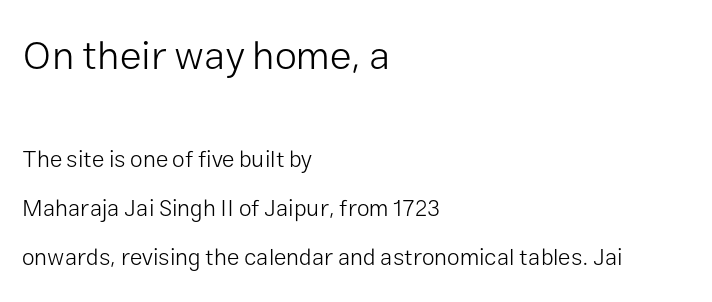
The image shows 40 px light sans-serif type, upright; set left-aligned, loose line spacing (2.14x), normal letter spacing, not underlined; the first (top) block is 1.74x larger; low stroke contrast and a medium x-height.
